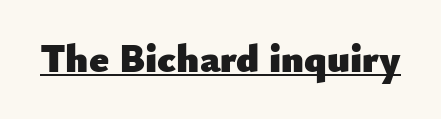
Q: Is the text bold? A: Yes.
Q: Is the text italic (slanted)? A: No, it is upright.
Q: Is the typeface a serif or a sans-serif typeface? A: Sans-serif.
Q: Is the text underlined? A: Yes.
Q: Is the spacing between letters normal or unusually wide? A: Normal.
Q: Width (condensed, normal, or wide)? A: Normal.
Q: Stroke contrast? A: Low.
Q: x-height? A: Small.
Q: Monospaced? A: No.
